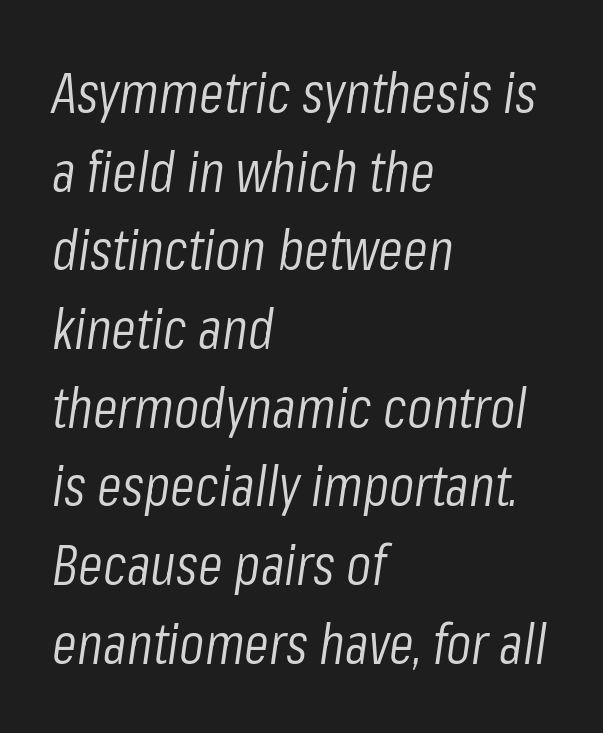
{"italic": "yes", "lean": "right", "slant_degrees": 8, "bold": "no", "weight": "light", "width": "condensed", "stroke_contrast": "low", "x_height": "medium", "monospaced": "no", "underline": "no", "align": "left", "line_spacing": "normal", "line_spacing_ratio": 1.38, "letter_spacing": "normal", "letter_spacing_em": 0.0, "glyph_px": 57}
